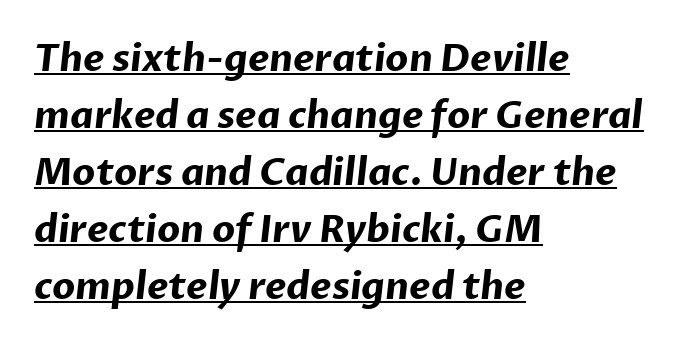
The image shows 37 px bold sans-serif type; set left-aligned, normal line spacing (1.54x), normal letter spacing, underlined; low stroke contrast and a medium x-height.
